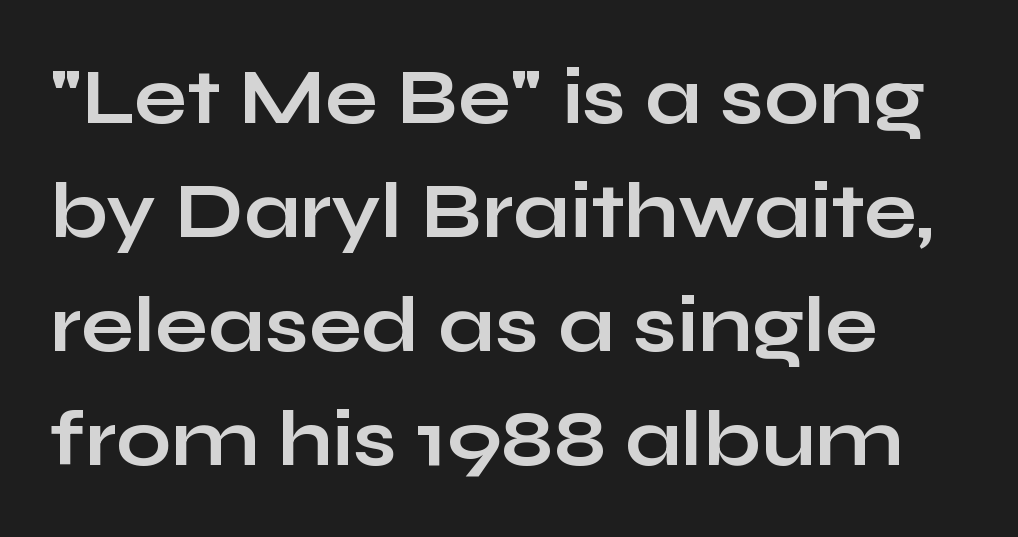
Q: Is the text bold? A: Yes.
Q: Is the text italic (slanted)? A: No, it is upright.
Q: Is the typeface a serif or a sans-serif typeface? A: Sans-serif.
Q: Is the text underlined? A: No.
Q: Is the spacing between letters normal or unusually wide? A: Normal.
Q: Is the spacing between lines tight, normal or loose? A: Normal.
Q: Width (condensed, normal, or wide)? A: Wide.
Q: Stroke contrast? A: Low.
Q: x-height? A: Medium.
Q: Monospaced? A: No.
